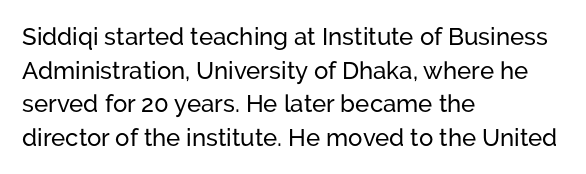
The image shows 24 px text type, upright; set left-aligned, normal line spacing (1.4x), normal letter spacing, not underlined.
